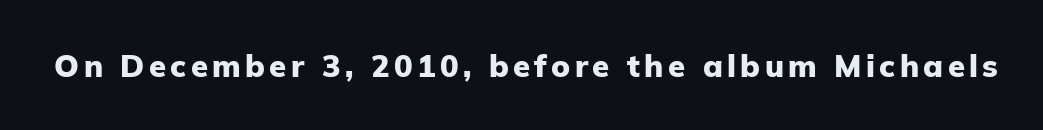
Rule under the text: the space is simply empty. Unlike italic type, these characters show no tilt at all. Strokes here are thick enough to call this a true bold. Do the characters align in a grid? No, the font is proportional.
